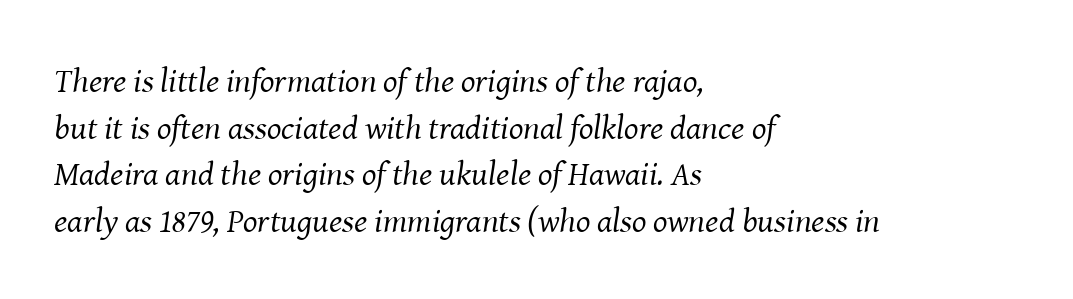
This rendering employs a face with finishing strokes, i.e., a serif. Underline: absent. Notice how descenders clear the ascenders below comfortably — that's standard leading. Proportional: the letters do not fall into vertical columns. Stem width sits at or under what a default text font uses. Between one letter and the next there's only the usual sliver of space.
